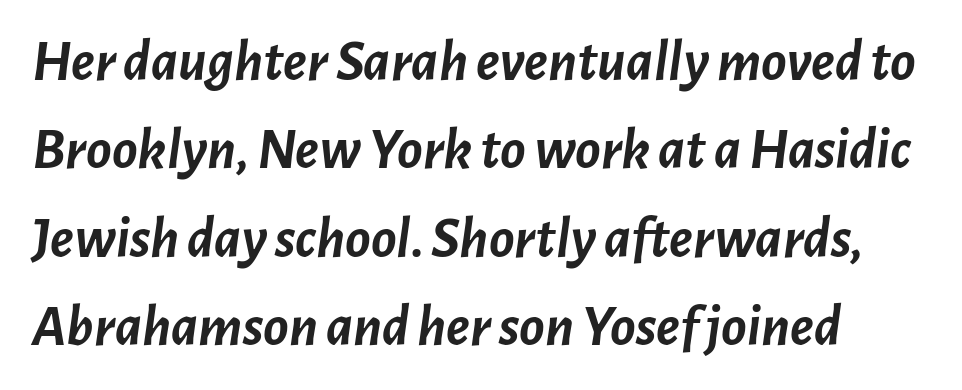
Q: Is the text bold? A: Yes.
Q: Is the text italic (slanted)? A: Yes, it leans right by about 7 degrees.
Q: Is the text underlined? A: No.
Q: Is the spacing between letters normal or unusually wide? A: Normal.
Q: Is the spacing between lines tight, normal or loose? A: Normal.
Q: Width (condensed, normal, or wide)? A: Normal.
Q: Stroke contrast? A: Low.
Q: x-height? A: Medium.
Q: Monospaced? A: No.
